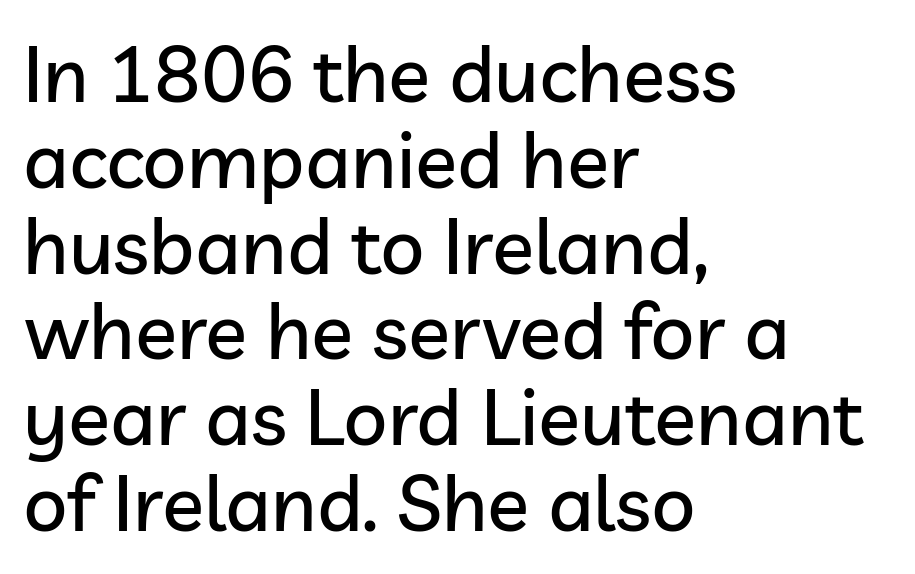
{"serif": "no", "italic": "no", "width": "normal", "stroke_contrast": "low", "x_height": "medium", "monospaced": "no", "underline": "no", "align": "left", "line_spacing": "tight", "line_spacing_ratio": 1.1, "letter_spacing": "normal", "letter_spacing_em": 0.0, "glyph_px": 78}
